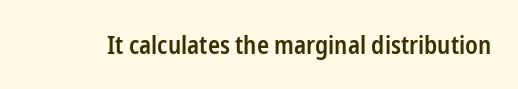
{"italic": "no", "bold": "semi", "underline": "no", "letter_spacing": "normal", "letter_spacing_em": 0.0, "glyph_px": 25}
